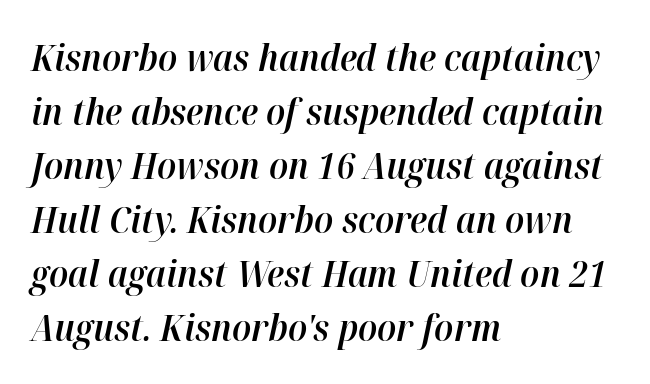
The glyphs are unaccompanied by any horizontal stroke below them. One-word summary of the alignment: left. The font is running at a semibold setting, under full bold. Evenly set lines give the paragraph a standard silhouette. The font's italic variant was chosen for this text. Spacing between characters is what you'd get straight out of the box.
